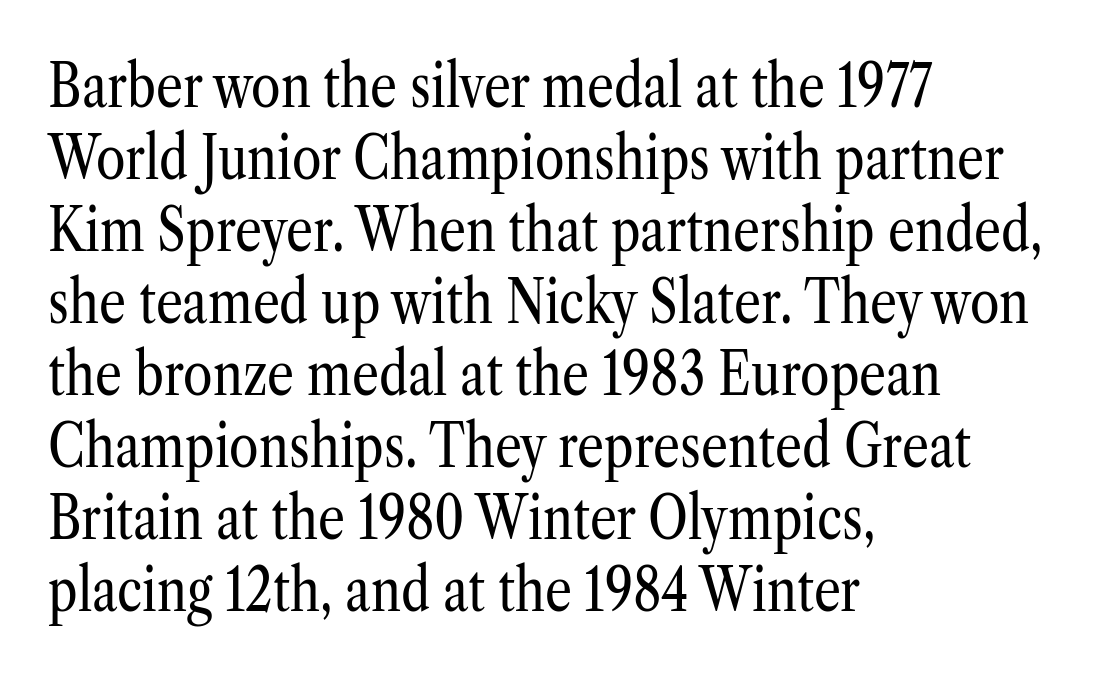
Q: Is the text bold? A: No.
Q: Is the text italic (slanted)? A: No, it is upright.
Q: Is the typeface a serif or a sans-serif typeface? A: Serif.
Q: Is the text underlined? A: No.
Q: How is the paragraph aligned? A: Left-aligned.
Q: Is the spacing between letters normal or unusually wide? A: Normal.
Q: Width (condensed, normal, or wide)? A: Condensed.
Q: Stroke contrast? A: Low.
Q: x-height? A: Medium.
Q: Monospaced? A: No.
